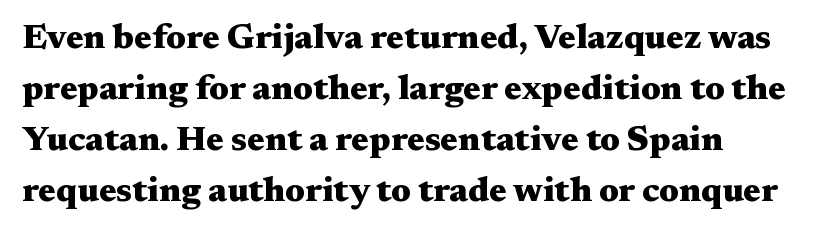
Q: Is the text bold? A: Yes.
Q: Is the text italic (slanted)? A: No, it is upright.
Q: Is the typeface a serif or a sans-serif typeface? A: Serif.
Q: Is the text underlined? A: No.
Q: How is the paragraph aligned? A: Left-aligned.
Q: Is the spacing between letters normal or unusually wide? A: Normal.
Q: Is the spacing between lines tight, normal or loose? A: Normal.
Q: Width (condensed, normal, or wide)? A: Wide.
Q: Stroke contrast? A: Medium.
Q: x-height? A: Medium.
Q: Monospaced? A: No.
